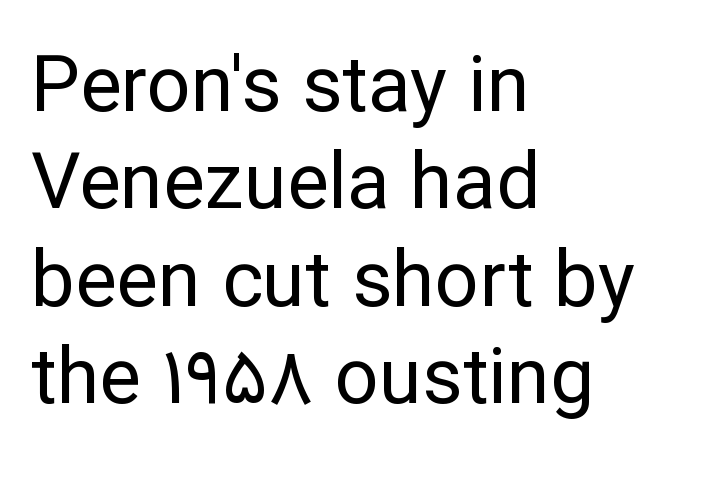
Q: Is the text bold? A: No.
Q: Is the text italic (slanted)? A: No, it is upright.
Q: Is the typeface a serif or a sans-serif typeface? A: Sans-serif.
Q: Is the text underlined? A: No.
Q: How is the paragraph aligned? A: Left-aligned.
Q: Is the spacing between letters normal or unusually wide? A: Normal.
Q: Is the spacing between lines tight, normal or loose? A: Normal.
Q: Width (condensed, normal, or wide)? A: Normal.
Q: Stroke contrast? A: Low.
Q: x-height? A: Medium.
Q: Monospaced? A: No.
